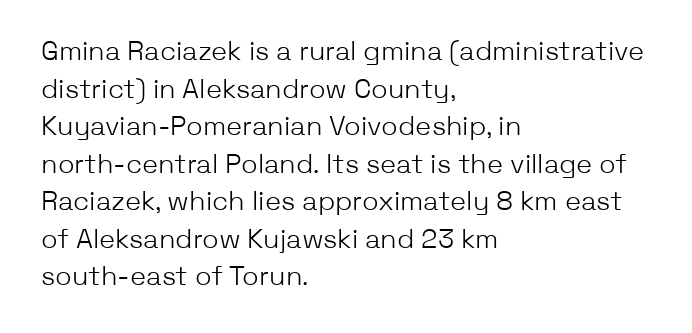
The image shows 27 px text type, upright; set left-aligned, normal line spacing (1.39x), normal letter spacing, not underlined.
